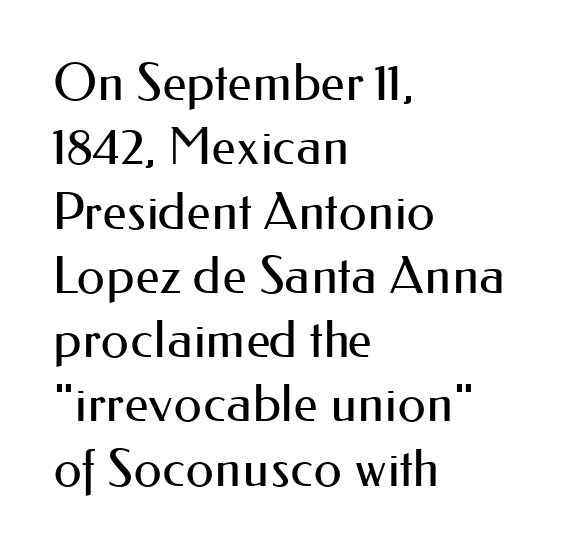
The image shows 51 px regular-weight sans-serif type, upright; set left-aligned, normal line spacing (1.26x), normal letter spacing, not underlined; medium stroke contrast and a small x-height.
